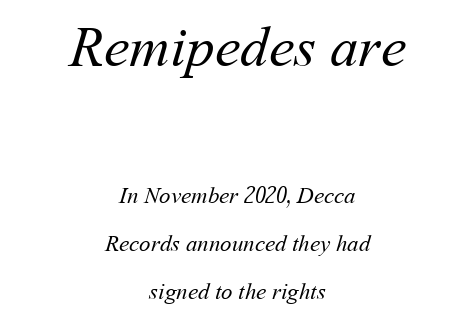
Q: Is the text bold? A: No.
Q: Is the text underlined? A: No.
Q: How is the paragraph aligned? A: Centered.
Q: Is the spacing between letters normal or unusually wide? A: Normal.
Q: Is the spacing between lines tight, normal or loose? A: Loose.
Q: Which block of text is set in a larger size, the first (top) or the second (bottom)? A: The first (top) one.
Q: Width (condensed, normal, or wide)? A: Normal.
Q: Stroke contrast? A: Medium.
Q: x-height? A: Medium.
Q: Monospaced? A: No.
